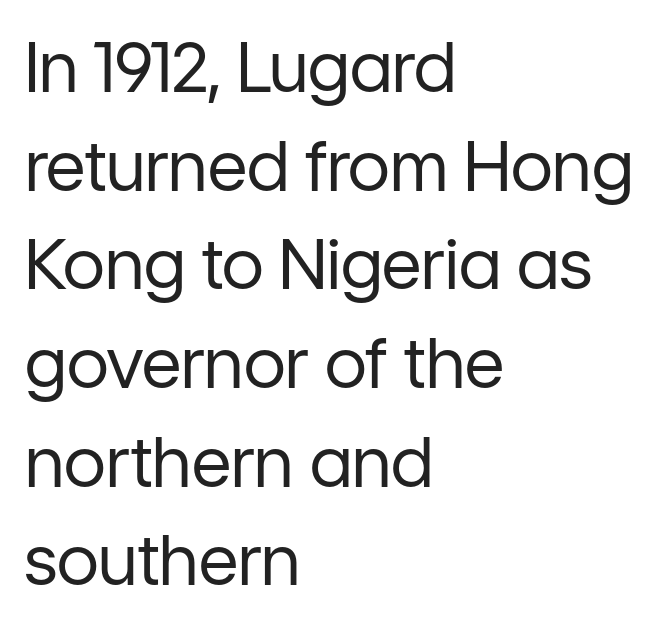
Q: Is the text bold? A: No.
Q: Is the text italic (slanted)? A: No, it is upright.
Q: Is the typeface a serif or a sans-serif typeface? A: Sans-serif.
Q: Is the text underlined? A: No.
Q: How is the paragraph aligned? A: Left-aligned.
Q: Is the spacing between letters normal or unusually wide? A: Normal.
Q: Is the spacing between lines tight, normal or loose? A: Normal.
Q: Width (condensed, normal, or wide)? A: Normal.
Q: Stroke contrast? A: Low.
Q: x-height? A: Medium.
Q: Monospaced? A: No.
